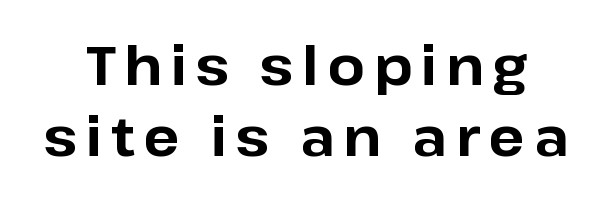
Examine the stroke ends and you'll find no serifs. Each letter keeps its own natural width here, so spacing adapts to shape. Successive baselines arrive at the customary interval. Vertical strokes here are truly vertical. Underline: absent.
